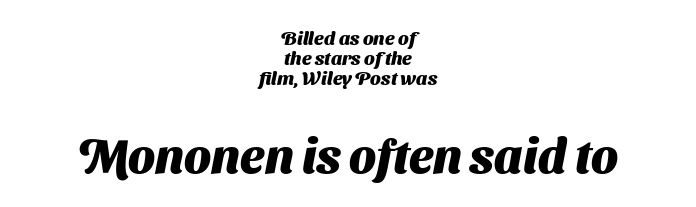
{"serif": "no", "bold": "yes", "weight": "heavy", "width": "normal", "stroke_contrast": "medium", "x_height": "medium", "monospaced": "no", "underline": "no", "align": "center", "line_spacing": "tight", "line_spacing_ratio": 1.06, "letter_spacing": "normal", "letter_spacing_em": 0.0, "larger_block": "second", "size_ratio": 2.53, "glyph_px": 48}
